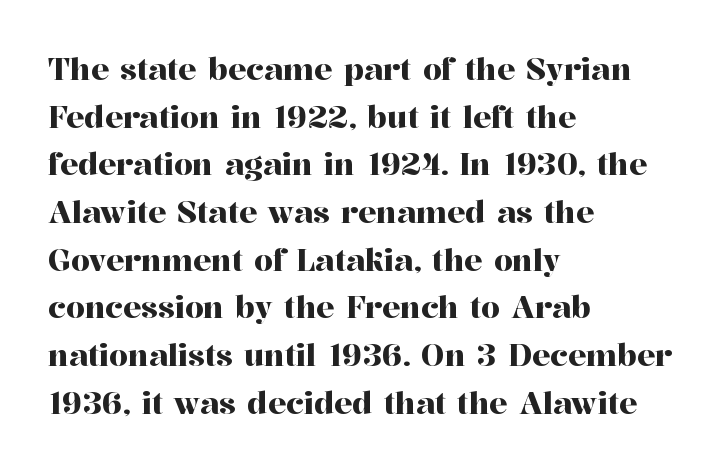
Q: Is the text italic (slanted)? A: No, it is upright.
Q: Is the typeface a serif or a sans-serif typeface? A: Serif.
Q: Is the text underlined? A: No.
Q: How is the paragraph aligned? A: Left-aligned.
Q: Is the spacing between letters normal or unusually wide? A: Normal.
Q: Is the spacing between lines tight, normal or loose? A: Normal.
Q: Width (condensed, normal, or wide)? A: Normal.
Q: Stroke contrast? A: High.
Q: x-height? A: Medium.
Q: Monospaced? A: No.
